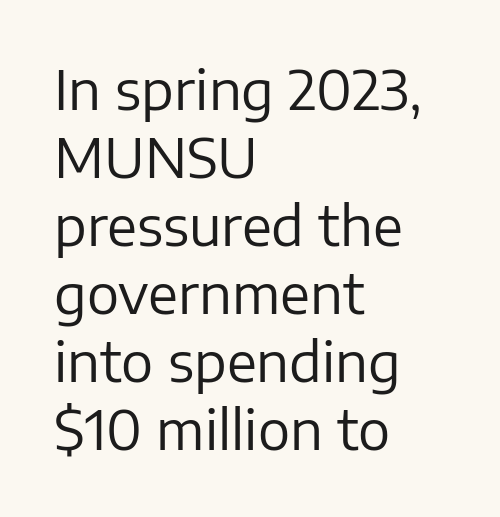
{"serif": "no", "italic": "no", "bold": "no", "weight": "regular", "width": "normal", "stroke_contrast": "low", "x_height": "medium", "monospaced": "no", "underline": "no", "align": "left", "line_spacing": "normal", "line_spacing_ratio": 1.26, "letter_spacing": "normal", "letter_spacing_em": 0.0, "glyph_px": 54}
